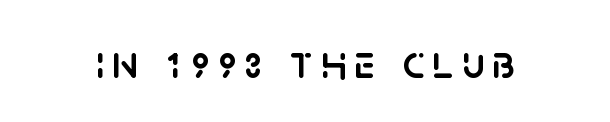
Q: Is the text italic (slanted)? A: No, it is upright.
Q: Is the typeface a serif or a sans-serif typeface? A: Sans-serif.
Q: Is the text underlined? A: No.
Q: Width (condensed, normal, or wide)? A: Normal.
Q: Stroke contrast? A: Low.
Q: x-height? A: Large.
Q: Monospaced? A: No.
